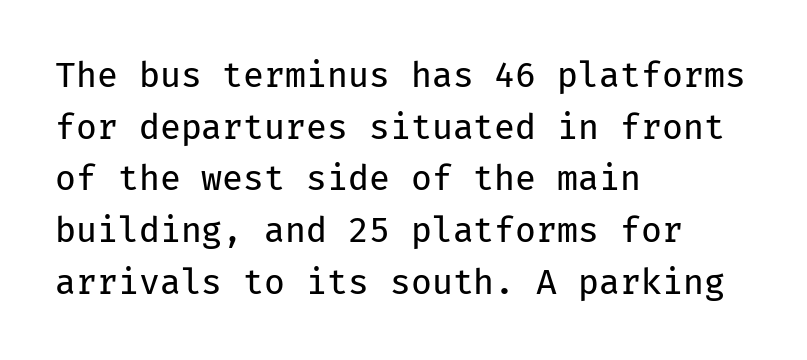
This is roman type, the default non-slanted kind. Type without underlining. Heft: none added — not bold. Spacing between characters is what you'd get straight out of the box. The face used here is a sans, in the tradition of grotesques and geometrics. This sample has the even, mechanical cadence of fixed-width lettering.
